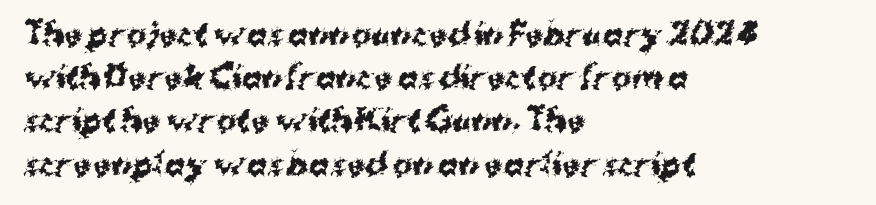
Every letter is thick-stroked: bold, no question. The leading is moderate, giving the passage an even texture. The characters display no serif detailing; their extremities are plain. Clear beneath every line of the passage.
